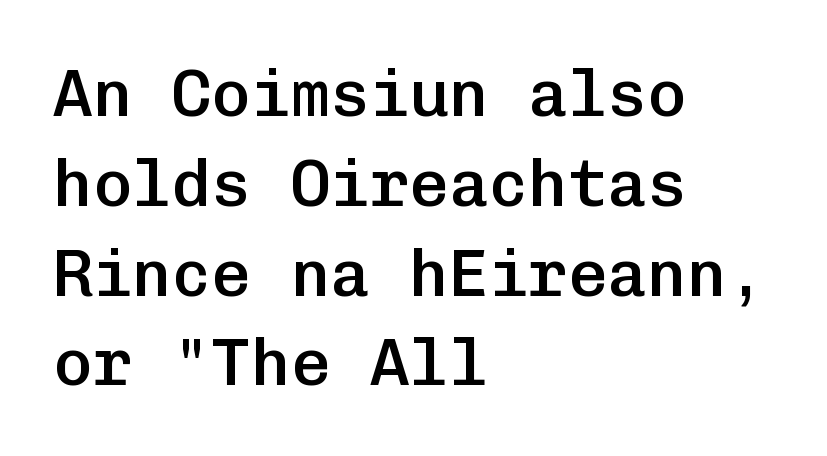
As a designer I'd log this as weight 600, semibold. This sample has the even, mechanical cadence of fixed-width lettering. Characters remain perfectly vertical along every line. Glyph-to-glyph distance matches everyday printed text.
